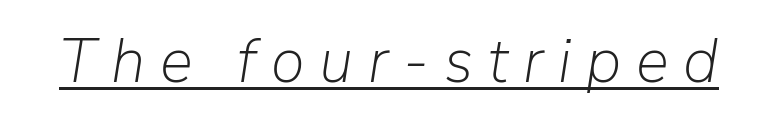
Spacing verdict: proportional, widths tailored to each character. Is the type slanted? Yes — the strokes lean at a clear angle. Stems and bowls with no extra thickness — not bold. Students, note that the glyphs here are deliberately spaced far apart. The lettering is marked with a stroke running underneath it.
